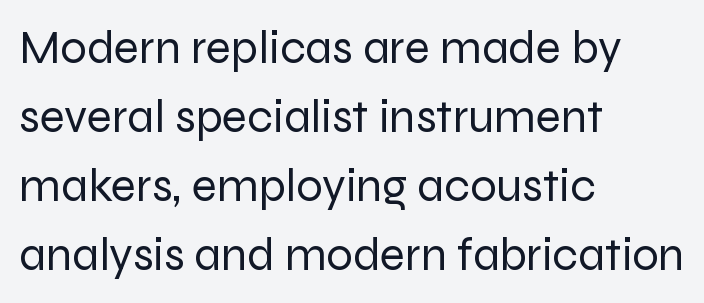
Q: Is the text bold? A: No.
Q: Is the text italic (slanted)? A: No, it is upright.
Q: Is the typeface a serif or a sans-serif typeface? A: Sans-serif.
Q: Is the text underlined? A: No.
Q: How is the paragraph aligned? A: Left-aligned.
Q: Is the spacing between letters normal or unusually wide? A: Normal.
Q: Is the spacing between lines tight, normal or loose? A: Normal.
Q: Width (condensed, normal, or wide)? A: Normal.
Q: Stroke contrast? A: Low.
Q: x-height? A: Medium.
Q: Monospaced? A: No.
